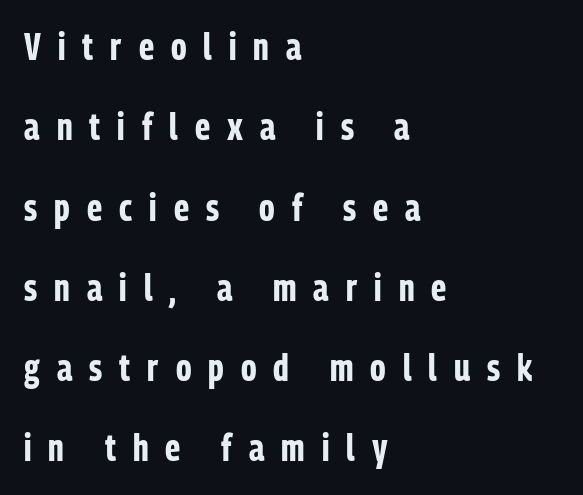
Q: Is the text bold? A: Yes.
Q: Is the text italic (slanted)? A: No, it is upright.
Q: Is the typeface a serif or a sans-serif typeface? A: Sans-serif.
Q: Is the text underlined? A: No.
Q: How is the paragraph aligned? A: Left-aligned.
Q: Is the spacing between letters normal or unusually wide? A: Unusually wide.
Q: Is the spacing between lines tight, normal or loose? A: Loose.
Q: Width (condensed, normal, or wide)? A: Condensed.
Q: Stroke contrast? A: Low.
Q: x-height? A: Medium.
Q: Monospaced? A: No.
